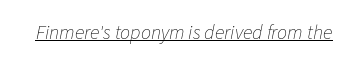
The face looks like a standard text weight, possibly lighter. Glance below the letters and you will spot a drawn line. What stands out about the letter spacing? Nothing — it is the standard amount. Notice how the stems are inclined rather than vertical — that's the hallmark of italics.
